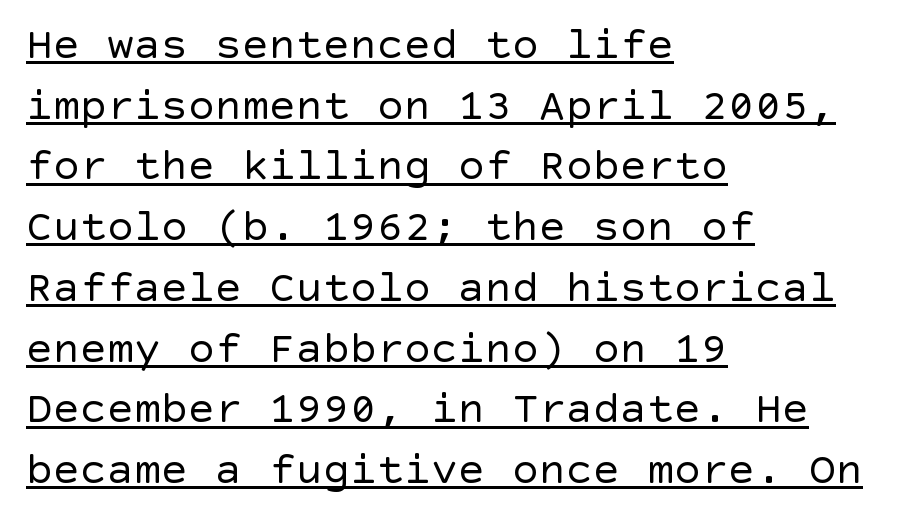
The face used here is a sans, in the tradition of grotesques and geometrics. Default kerning and tracking; the words read as compact shapes. Unbolded letterforms with no extra heft. Leading: standard. A rule runs beneath these lines of type.
